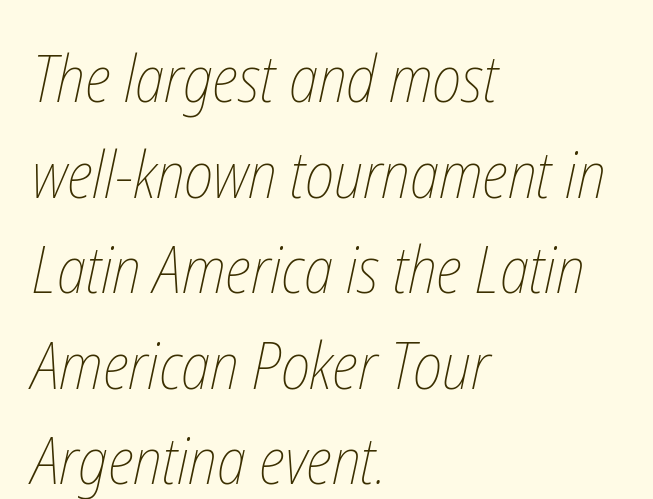
No heavy texture on the line: the type isn't bold. Rule under the text: the space is simply empty. Leading: standard. Spacing between characters is what you'd get straight out of the box. Is this a fixed-width face? No — the glyphs have proportional, varying widths. A classic flush-left, rag-right setting is used for this passage.
